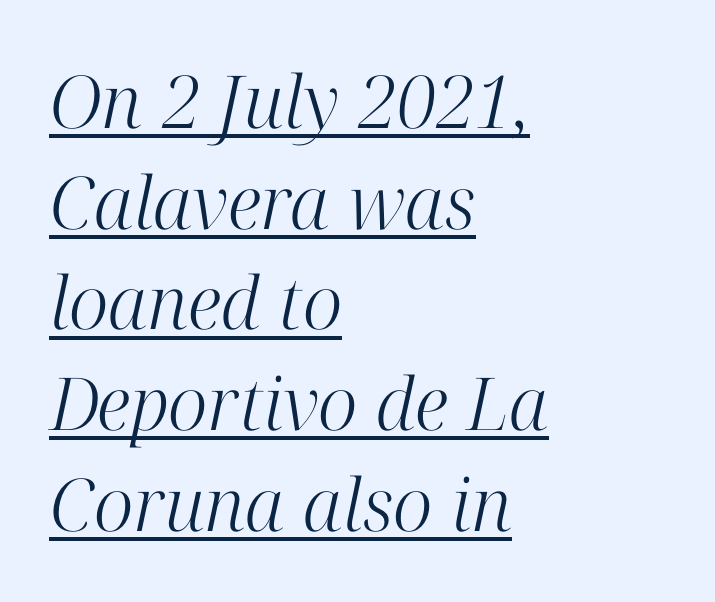
The image shows 73 px light serif type, italic (leaning right); set left-aligned, normal line spacing (1.38x), normal letter spacing, underlined; high stroke contrast and a medium x-height.
